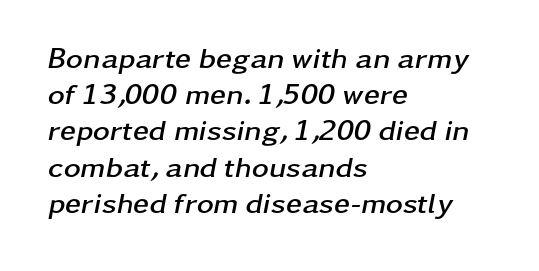
{"italic": "yes", "lean": "right", "slant_degrees": 11, "bold": "yes", "weight": "semibold", "width": "wide", "stroke_contrast": "low", "x_height": "medium", "monospaced": "no", "underline": "no", "align": "left", "line_spacing": "normal", "line_spacing_ratio": 1.25, "letter_spacing": "normal", "letter_spacing_em": 0.0, "glyph_px": 29}
